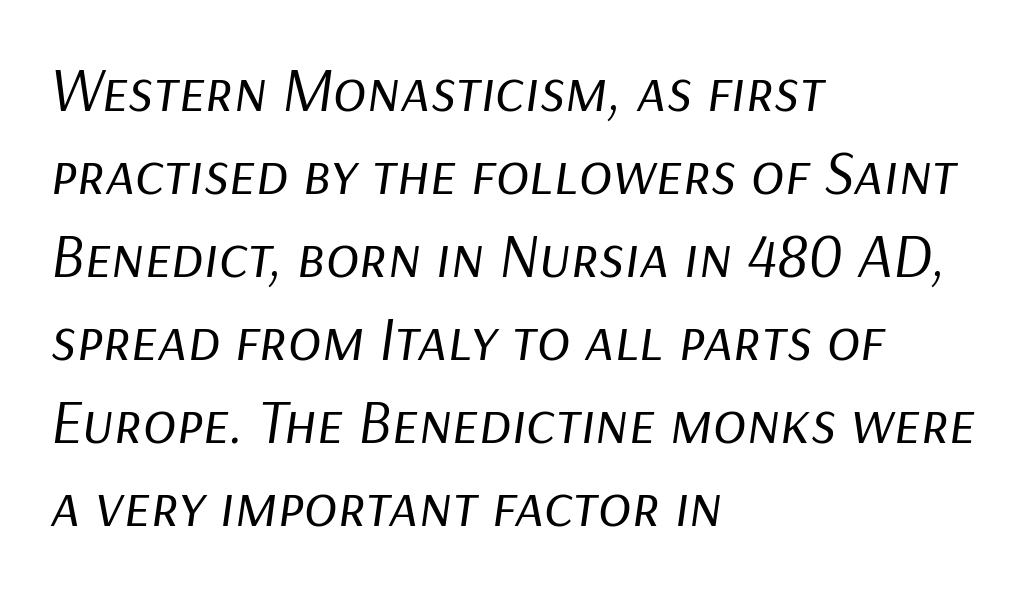
Q: Is the text bold? A: No.
Q: Is the text italic (slanted)? A: Yes, it leans right by about 9 degrees.
Q: Is the text underlined? A: No.
Q: How is the paragraph aligned? A: Left-aligned.
Q: Is the spacing between letters normal or unusually wide? A: Normal.
Q: Is the spacing between lines tight, normal or loose? A: Normal.
Q: Width (condensed, normal, or wide)? A: Normal.
Q: Stroke contrast? A: Low.
Q: x-height? A: Medium.
Q: Monospaced? A: No.
